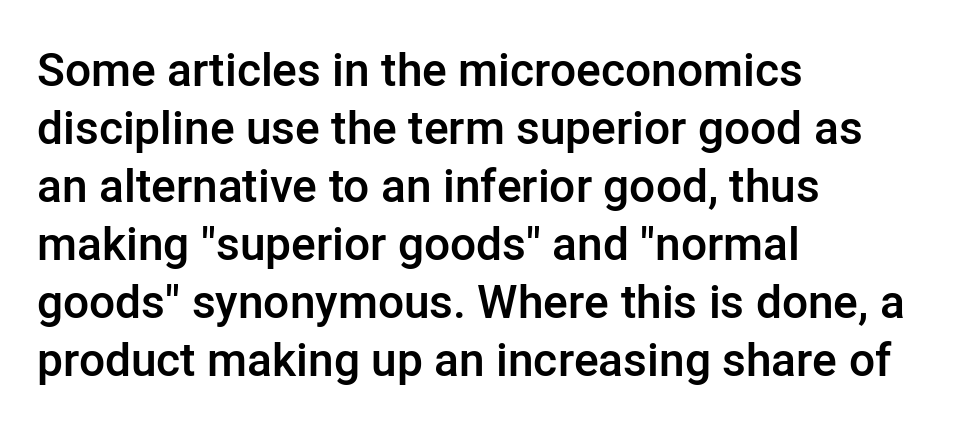
{"serif": "no", "italic": "no", "bold": "semi", "weight": "semibold", "width": "normal", "stroke_contrast": "low", "x_height": "medium", "monospaced": "no", "underline": "no", "align": "left", "line_spacing": "normal", "line_spacing_ratio": 1.26, "letter_spacing": "normal", "letter_spacing_em": 0.0, "glyph_px": 46}
